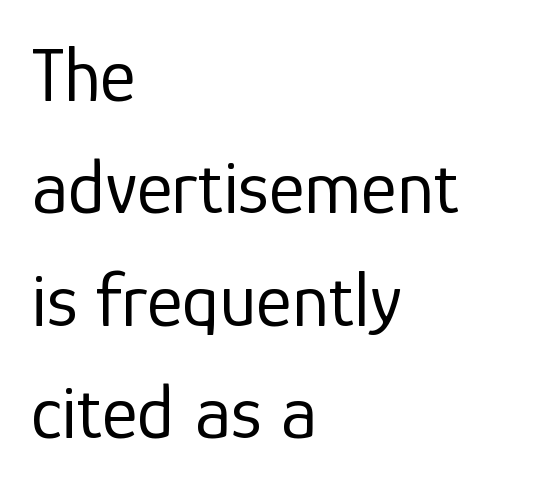
{"serif": "no", "italic": "no", "bold": "no", "weight": "regular", "width": "normal", "stroke_contrast": "low", "x_height": "medium", "monospaced": "no", "underline": "no", "align": "left", "line_spacing": "normal", "line_spacing_ratio": 1.46, "letter_spacing": "normal", "letter_spacing_em": 0.0, "glyph_px": 77}
